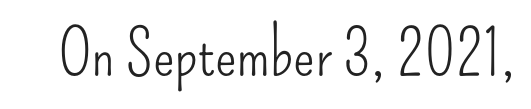
The image shows 64 px light, condensed sans-serif type, upright; set normal letter spacing, not underlined; low stroke contrast and a small x-height.
